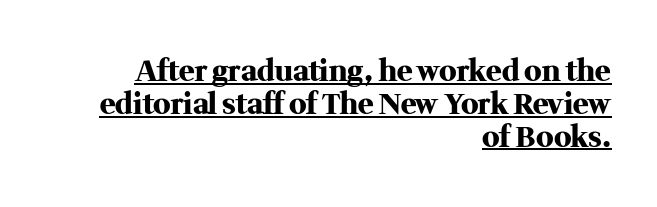
The letters stand straight up with perfectly vertical stems. Each word holds together tightly as a unit, with standard inter-letter gaps. This is serif lettering, the kind often seen in printed books. Do the characters align in a grid? No, the font is proportional. The block of text is dense from top to bottom, with scant space between rows.
